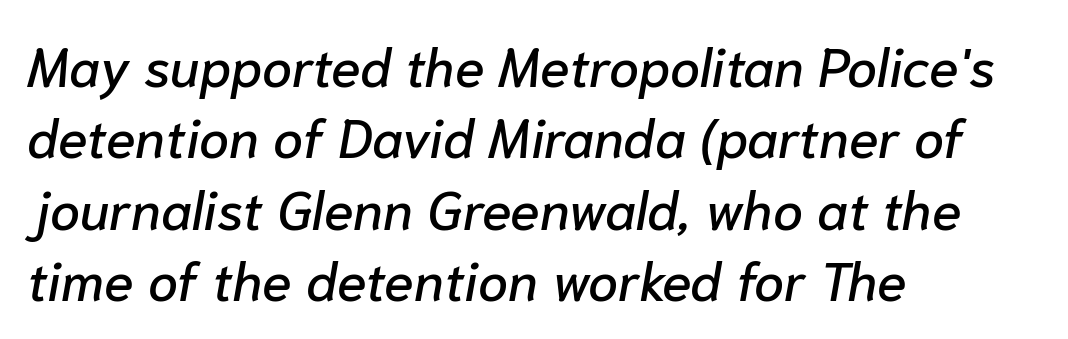
Q: Is the text italic (slanted)? A: Yes, it leans right by about 10 degrees.
Q: Is the text underlined? A: No.
Q: How is the paragraph aligned? A: Left-aligned.
Q: Is the spacing between letters normal or unusually wide? A: Normal.
Q: Is the spacing between lines tight, normal or loose? A: Normal.
Q: Width (condensed, normal, or wide)? A: Normal.
Q: Stroke contrast? A: Low.
Q: x-height? A: Medium.
Q: Monospaced? A: No.
